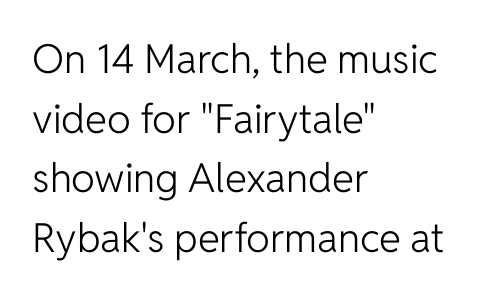
Q: Is the text bold? A: No.
Q: Is the text italic (slanted)? A: No, it is upright.
Q: Is the typeface a serif or a sans-serif typeface? A: Sans-serif.
Q: Is the text underlined? A: No.
Q: How is the paragraph aligned? A: Left-aligned.
Q: Is the spacing between letters normal or unusually wide? A: Normal.
Q: Is the spacing between lines tight, normal or loose? A: Normal.
Q: Width (condensed, normal, or wide)? A: Normal.
Q: Stroke contrast? A: Low.
Q: x-height? A: Medium.
Q: Monospaced? A: No.
